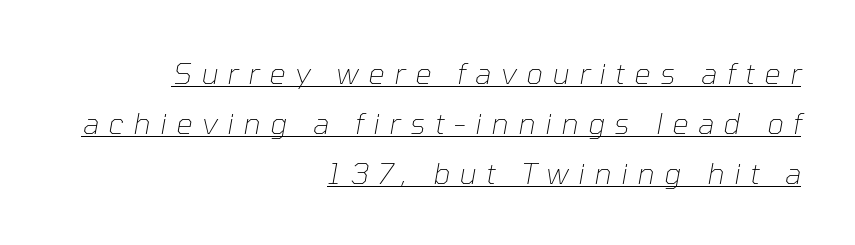
Does the copy run flush right? Yes — the right margin is perfectly even. The axis of the letterforms is tilted away from vertical. The strokes are not fattened; the text isn't bold. Varying glyph widths throughout — classic text-font behaviour. Has an underline been added? It has. The rendering inserts visible extra space after every character.
